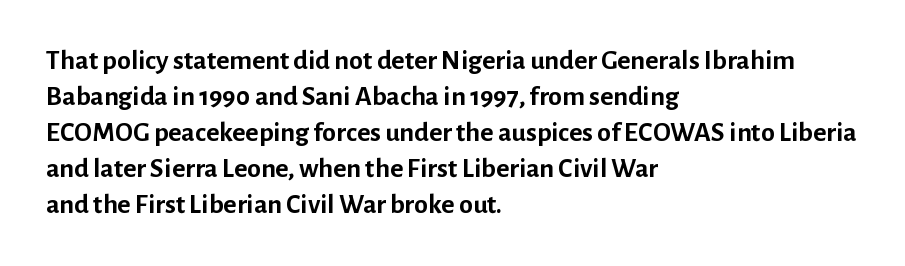
Q: Is the text bold? A: Yes.
Q: Is the text italic (slanted)? A: No, it is upright.
Q: Is the typeface a serif or a sans-serif typeface? A: Sans-serif.
Q: Is the text underlined? A: No.
Q: How is the paragraph aligned? A: Left-aligned.
Q: Is the spacing between letters normal or unusually wide? A: Normal.
Q: Is the spacing between lines tight, normal or loose? A: Normal.
Q: Width (condensed, normal, or wide)? A: Normal.
Q: Stroke contrast? A: Low.
Q: x-height? A: Medium.
Q: Monospaced? A: No.
